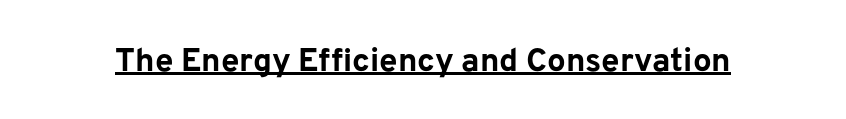
You can tell from the bare stems that sans-serif type was used. These lines carry a lot of weight — the face is fully bold. The letters sit at their default tracking, neither squeezed nor spread. Varying glyph widths throughout — classic text-font behaviour. Quick note: underline on.
